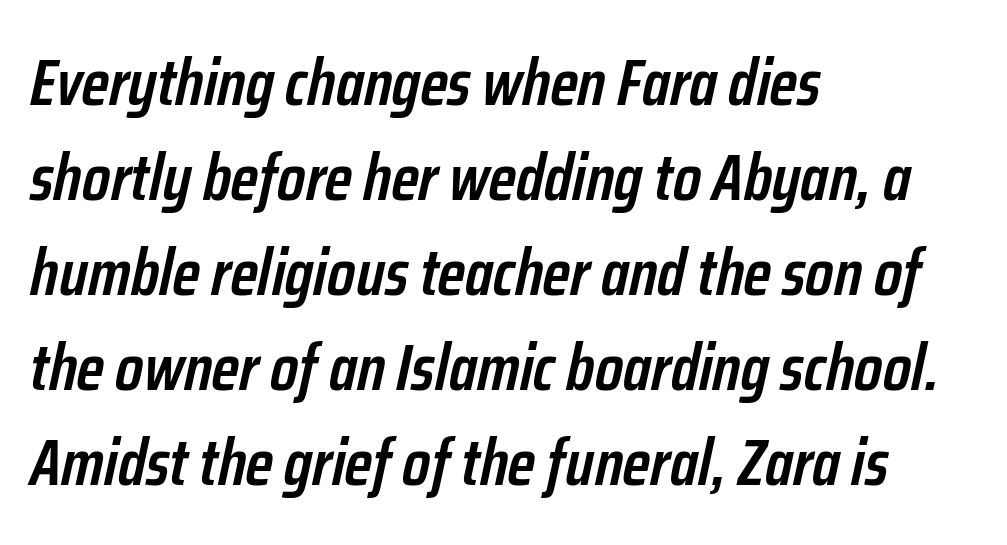
{"italic": "yes", "lean": "right", "slant_degrees": 12, "bold": "semi", "weight": "semibold", "width": "condensed", "stroke_contrast": "low", "x_height": "medium", "monospaced": "no", "underline": "no", "align": "left", "line_spacing": "normal", "line_spacing_ratio": 1.44, "letter_spacing": "normal", "letter_spacing_em": 0.0, "glyph_px": 66}
